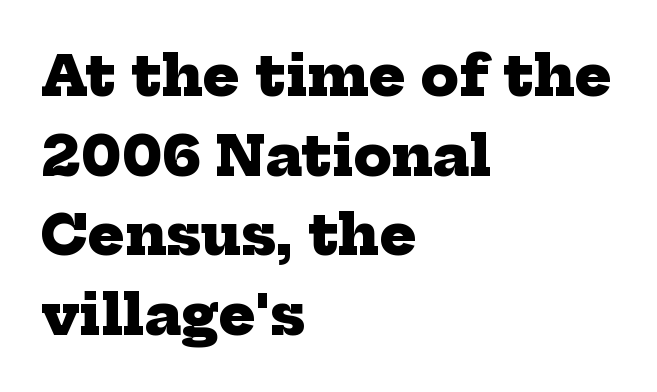
{"serif": "yes", "bold": "yes", "weight": "heavy", "width": "normal", "stroke_contrast": "low", "x_height": "medium", "monospaced": "no", "underline": "no", "align": "left", "line_spacing": "normal", "line_spacing_ratio": 1.45, "letter_spacing": "normal", "letter_spacing_em": 0.0, "glyph_px": 55}
